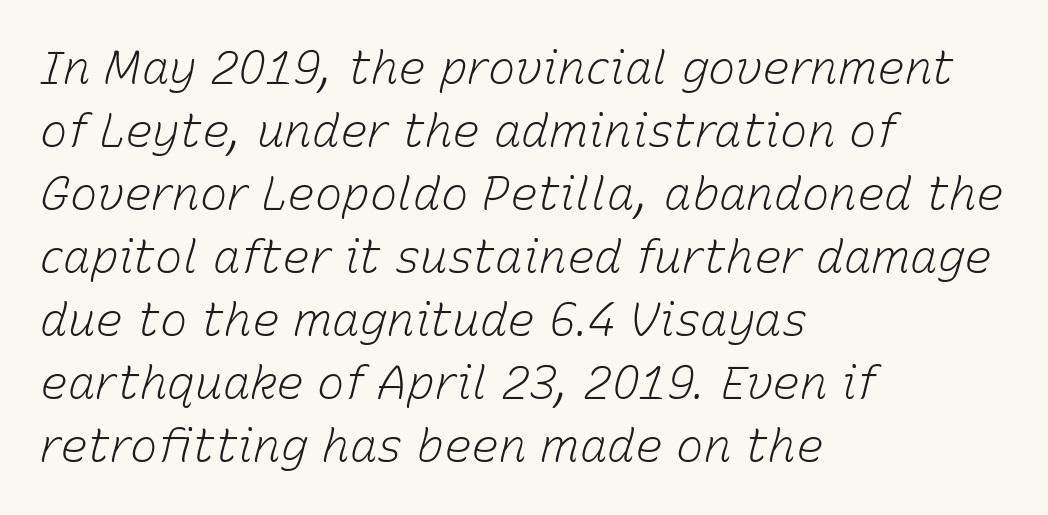
The image shows 46 px light type, italic (leaning right); set left-aligned, normal line spacing (1.37x), normal letter spacing, not underlined; low stroke contrast and a medium x-height.
